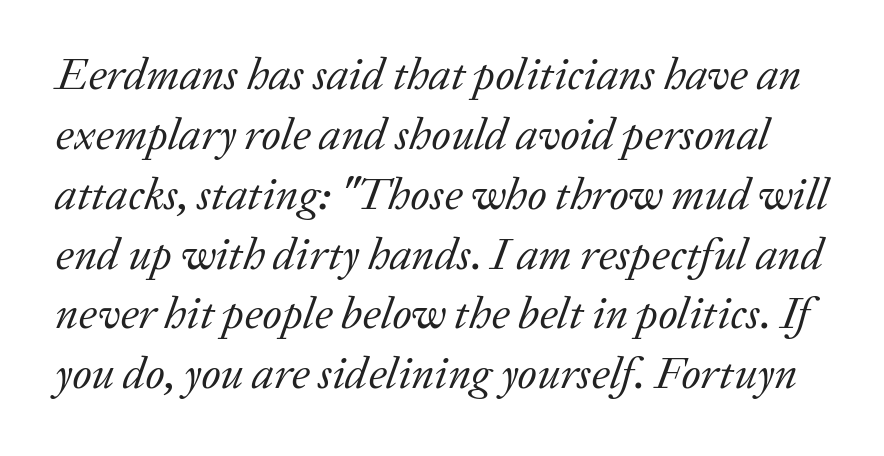
{"serif": "yes", "italic": "yes", "lean": "right", "slant_degrees": 20, "bold": "no", "weight": "regular", "width": "normal", "stroke_contrast": "low", "x_height": "medium", "monospaced": "no", "underline": "no", "line_spacing": "normal", "line_spacing_ratio": 1.33, "letter_spacing": "normal", "letter_spacing_em": 0.0, "glyph_px": 45}
